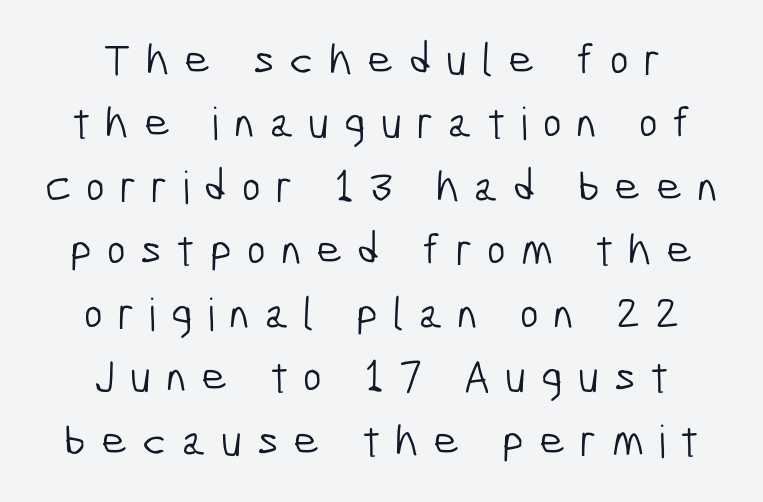
Note the varied advance widths — an 'i' is clearly narrower than an 'm'. Regarding leading, the lines here are spaced in the standard way. Centered paragraph, ragged on both sides. Has an underline been added? It has not. A light-to-regular cut is what we see here.
